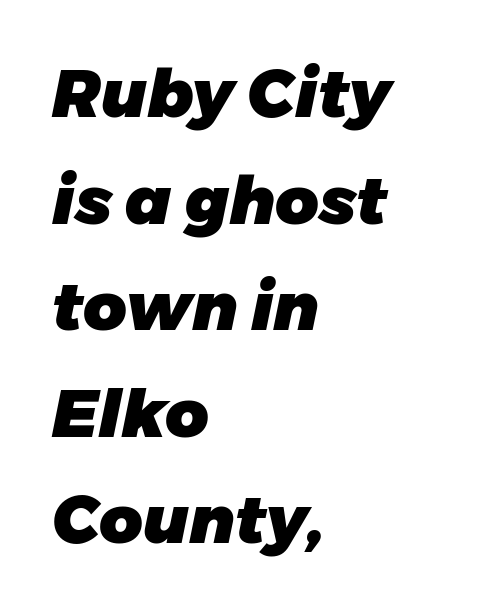
Q: Is the text bold? A: Yes.
Q: Is the text italic (slanted)? A: Yes, it leans right by about 11 degrees.
Q: Is the text underlined? A: No.
Q: How is the paragraph aligned? A: Left-aligned.
Q: Is the spacing between letters normal or unusually wide? A: Normal.
Q: Is the spacing between lines tight, normal or loose? A: Normal.
Q: Width (condensed, normal, or wide)? A: Normal.
Q: Stroke contrast? A: Low.
Q: x-height? A: Medium.
Q: Monospaced? A: No.
